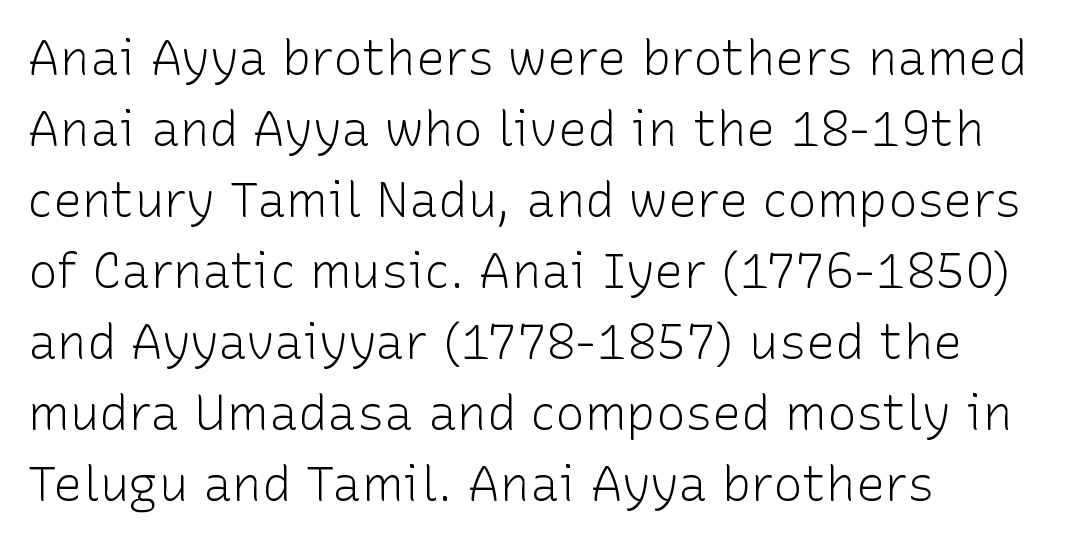
Q: Is the text bold? A: No.
Q: Is the text italic (slanted)? A: No, it is upright.
Q: Is the typeface a serif or a sans-serif typeface? A: Sans-serif.
Q: Is the text underlined? A: No.
Q: How is the paragraph aligned? A: Left-aligned.
Q: Is the spacing between letters normal or unusually wide? A: Normal.
Q: Is the spacing between lines tight, normal or loose? A: Normal.
Q: Width (condensed, normal, or wide)? A: Normal.
Q: Stroke contrast? A: Low.
Q: x-height? A: Medium.
Q: Monospaced? A: No.
